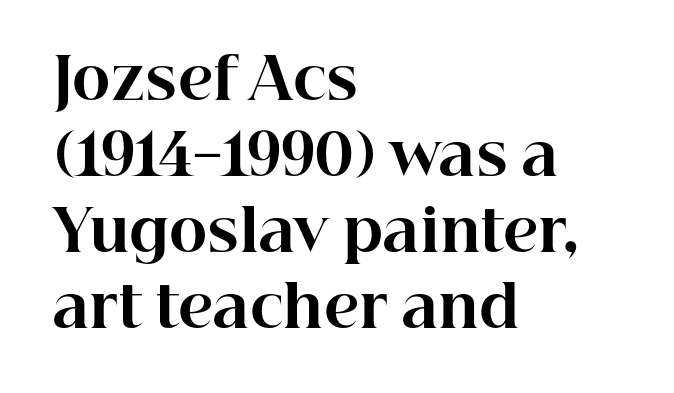
Plenty of ink on the page — the face is bold. Does the copy run flush right? No — it runs flush left. Note the varied advance widths — an 'i' is clearly narrower than an 'm'. Unmarked baselines from the first word to the last.
